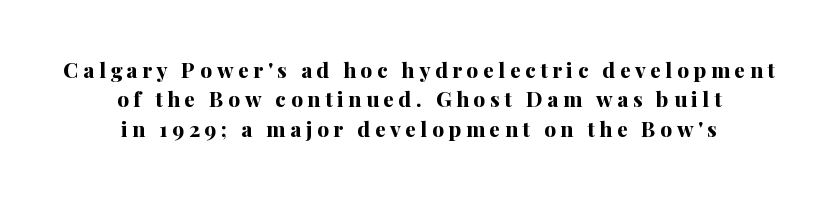
The horizontal fit of the characters is loose and conspicuously gappy. The rag falls on both sides of this text block equally. Rule under the text: the space is simply empty. These lines carry a lot of weight — the face is fully bold. Vertical spacing — default.
